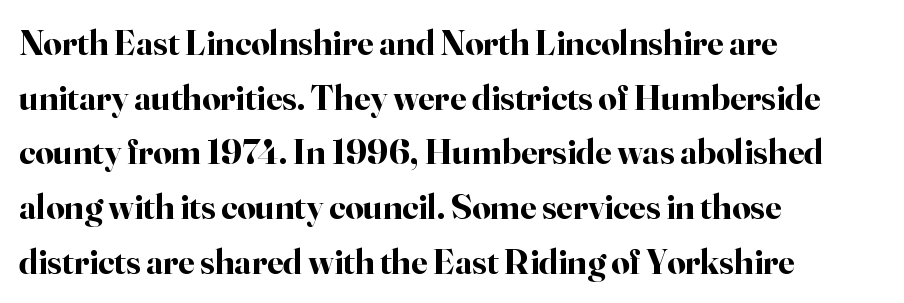
The image shows 36 px bold serif type, upright; set left-aligned, normal line spacing (1.52x), normal letter spacing, not underlined; high stroke contrast and a small x-height.
